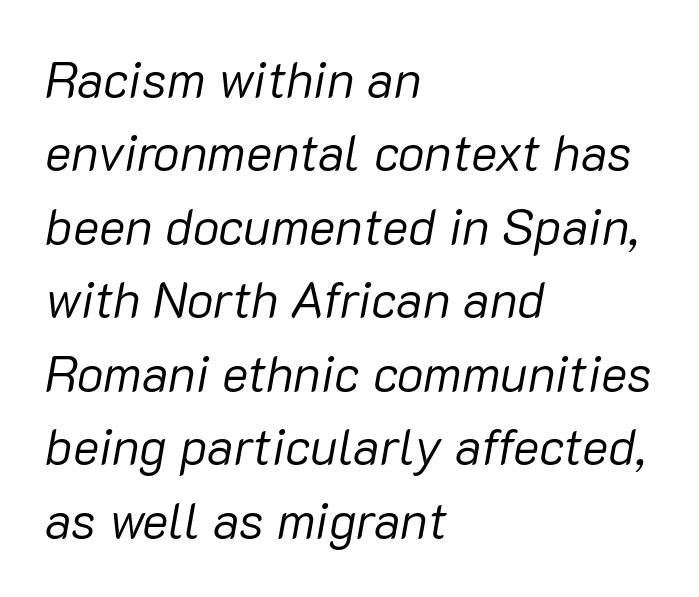
{"italic": "yes", "lean": "right", "slant_degrees": 10, "bold": "no", "weight": "regular", "width": "normal", "stroke_contrast": "low", "x_height": "medium", "monospaced": "no", "underline": "no", "align": "left", "line_spacing": "normal", "line_spacing_ratio": 1.47, "letter_spacing": "normal", "letter_spacing_em": 0.0, "glyph_px": 50}
